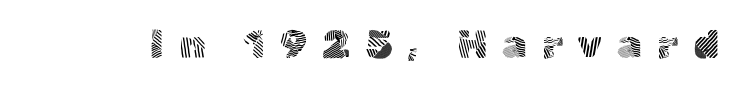
{"serif": "no", "italic": "no", "bold": "no", "weight": "light", "width": "normal", "x_height": "medium", "monospaced": "no", "underline": "no", "letter_spacing": "wide", "letter_spacing_em": 0.37, "glyph_px": 40}
